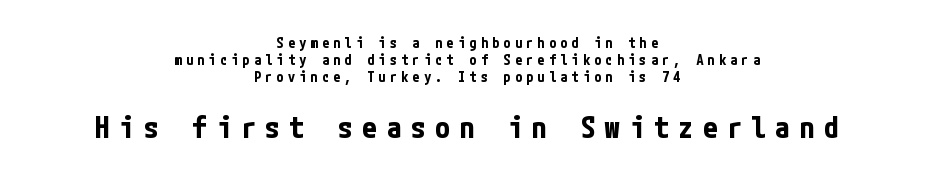
{"serif": "no", "italic": "no", "bold": "yes", "weight": "bold", "width": "condensed", "stroke_contrast": "low", "x_height": "medium", "underline": "no", "align": "center", "line_spacing_ratio": 1.2, "letter_spacing": "wide", "letter_spacing_em": 0.31, "larger_block": "second", "size_ratio": 2.14, "glyph_px": 30}
